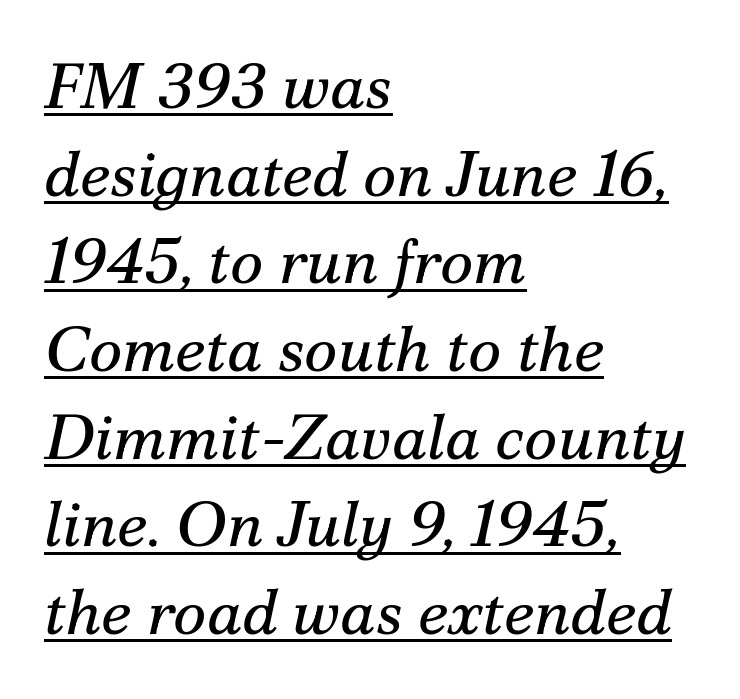
Q: Is the text bold? A: No.
Q: Is the text italic (slanted)? A: Yes, it leans right by about 12 degrees.
Q: Is the typeface a serif or a sans-serif typeface? A: Serif.
Q: Is the text underlined? A: Yes.
Q: How is the paragraph aligned? A: Left-aligned.
Q: Is the spacing between letters normal or unusually wide? A: Normal.
Q: Is the spacing between lines tight, normal or loose? A: Normal.
Q: Width (condensed, normal, or wide)? A: Normal.
Q: Stroke contrast? A: Medium.
Q: x-height? A: Small.
Q: Monospaced? A: No.
